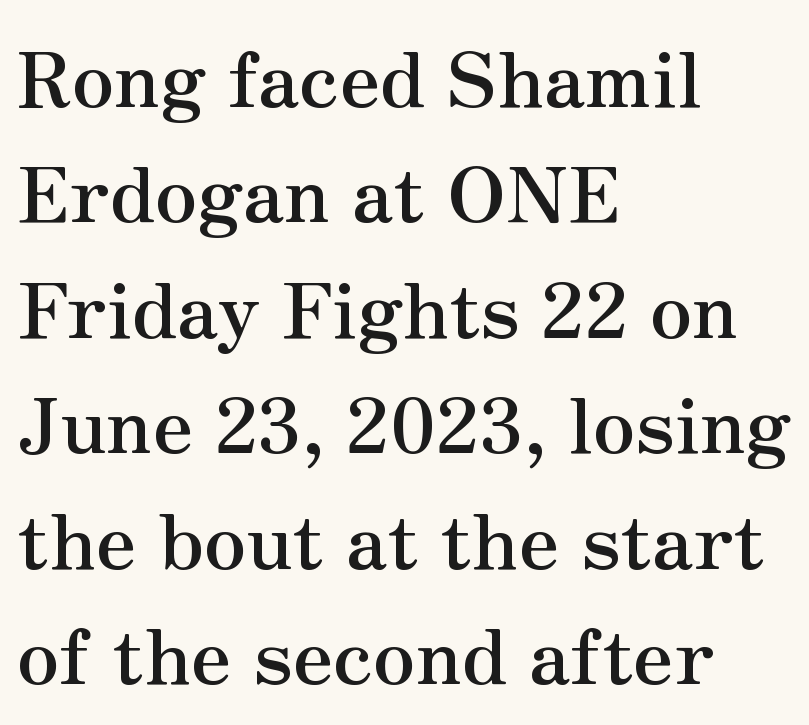
The image shows 77 px semibold serif type, upright; set left-aligned, normal line spacing (1.5x), normal letter spacing, not underlined; medium stroke contrast and a small x-height.
